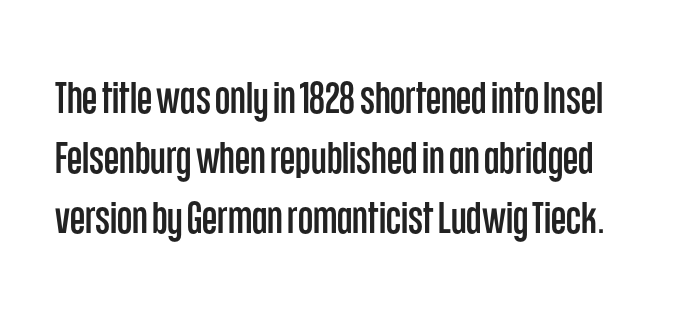
Q: Is the text italic (slanted)? A: No, it is upright.
Q: Is the typeface a serif or a sans-serif typeface? A: Sans-serif.
Q: Is the text underlined? A: No.
Q: Is the spacing between letters normal or unusually wide? A: Normal.
Q: Is the spacing between lines tight, normal or loose? A: Normal.
Q: Width (condensed, normal, or wide)? A: Condensed.
Q: Stroke contrast? A: Low.
Q: x-height? A: Large.
Q: Monospaced? A: No.
